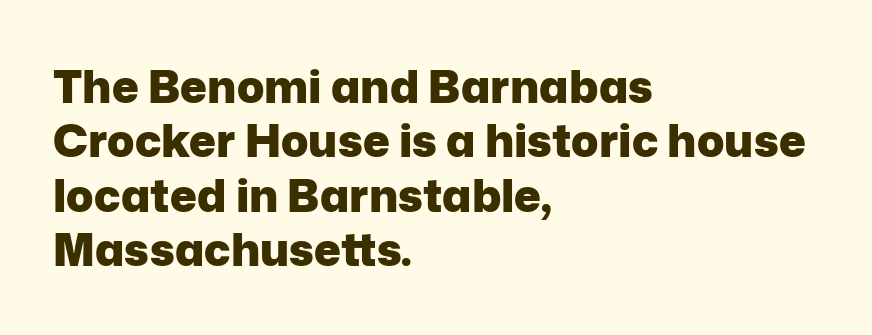
{"serif": "no", "italic": "no", "bold": "yes", "weight": "heavy", "width": "normal", "stroke_contrast": "low", "x_height": "medium", "monospaced": "no", "underline": "no", "align": "left", "line_spacing_ratio": 1.21, "letter_spacing": "normal", "letter_spacing_em": 0.0, "glyph_px": 45}
